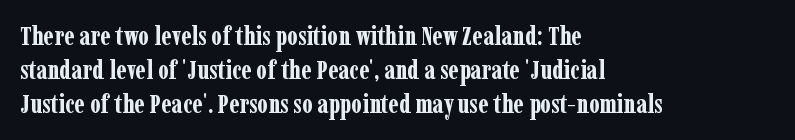
{"italic": "no", "bold": "yes", "underline": "no", "align": "left", "line_spacing": "normal", "line_spacing_ratio": 1.3, "letter_spacing": "normal", "letter_spacing_em": 0.0, "glyph_px": 26}
